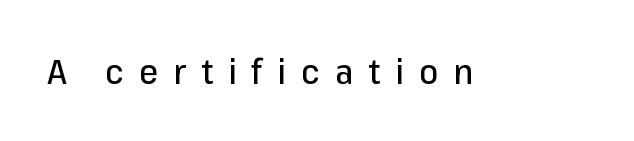
Q: Is the text italic (slanted)? A: No, it is upright.
Q: Is the typeface a serif or a sans-serif typeface? A: Sans-serif.
Q: Is the text underlined? A: No.
Q: Is the spacing between letters normal or unusually wide? A: Unusually wide.
Q: Width (condensed, normal, or wide)? A: Normal.
Q: Stroke contrast? A: Low.
Q: x-height? A: Medium.
Q: Monospaced? A: No.
